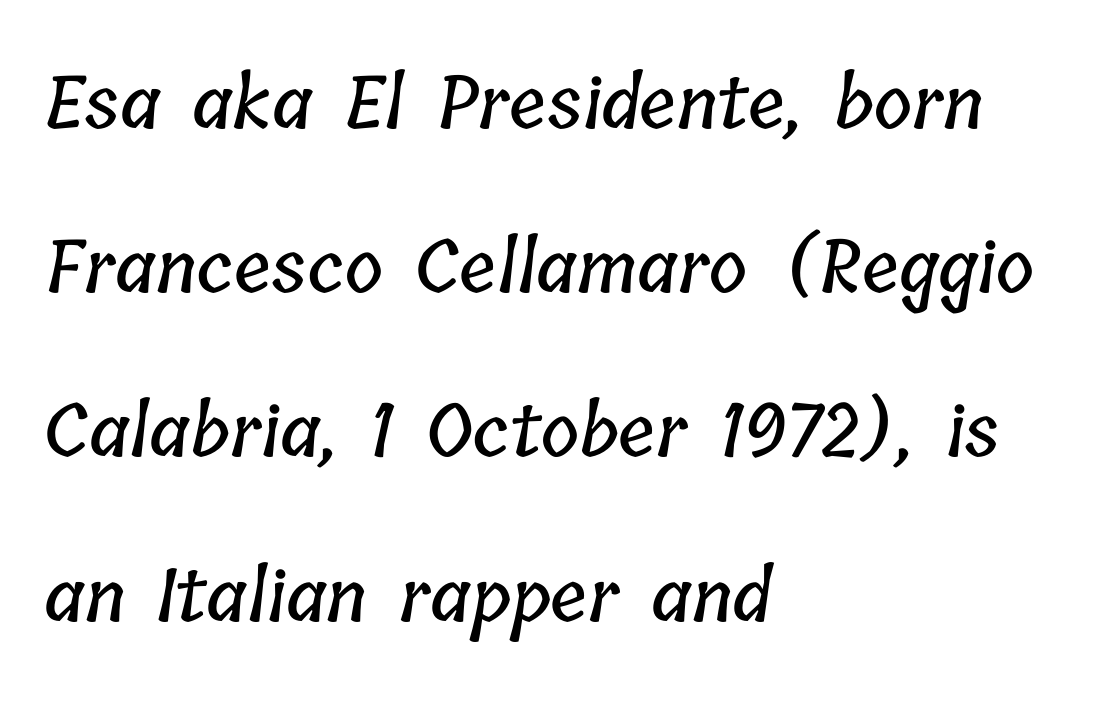
{"width": "condensed", "stroke_contrast": "low", "x_height": "medium", "monospaced": "no", "underline": "no", "align": "left", "line_spacing": "loose", "line_spacing_ratio": 2.25, "letter_spacing": "normal", "letter_spacing_em": 0.0, "glyph_px": 73}
